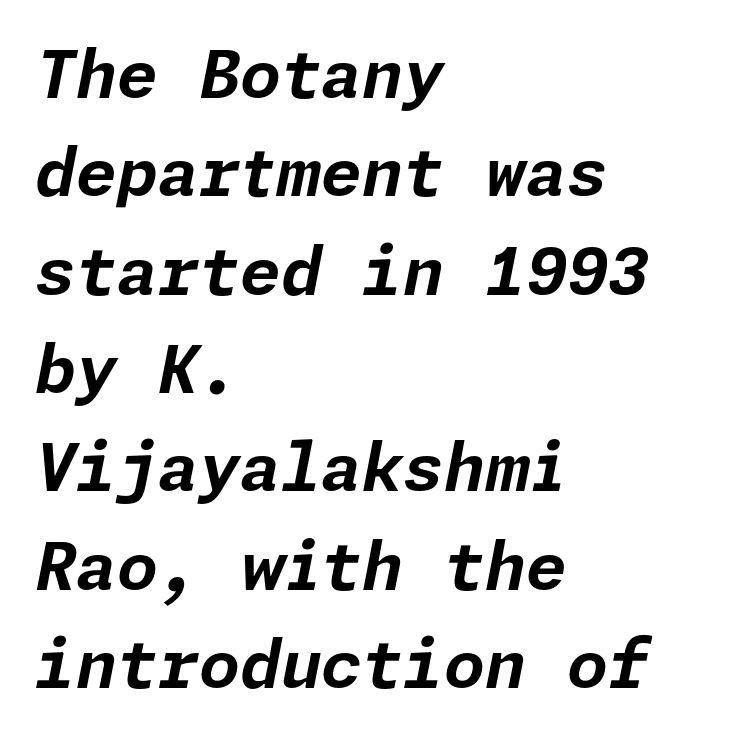
Heft: maximum for text — a bold. Whoever set this chose a conventional vertical rhythm. These lines were composed using italics. Words appear dense and cohesive because spacing is normal. Has an underline been added? It has not. Which margin do the lines hug? The left one — the right edge is uneven.
